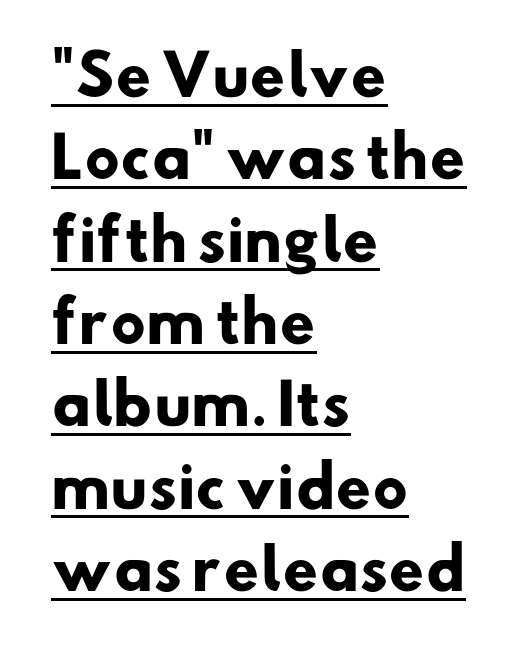
Q: Is the text bold? A: Yes.
Q: Is the typeface a serif or a sans-serif typeface? A: Sans-serif.
Q: Is the text underlined? A: Yes.
Q: How is the paragraph aligned? A: Left-aligned.
Q: Is the spacing between letters normal or unusually wide? A: Normal.
Q: Is the spacing between lines tight, normal or loose? A: Normal.
Q: Width (condensed, normal, or wide)? A: Normal.
Q: Stroke contrast? A: Low.
Q: x-height? A: Small.
Q: Monospaced? A: No.
